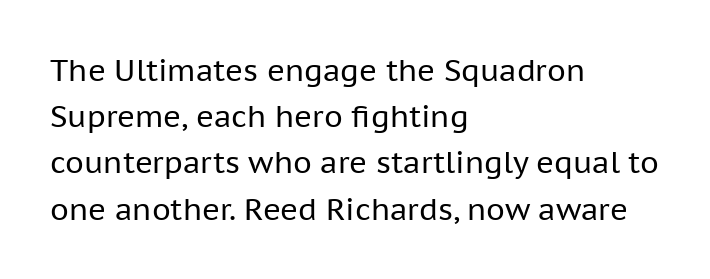
The image shows 30 px regular-weight sans-serif type, upright; set left-aligned, normal line spacing (1.54x), normal letter spacing, not underlined; low stroke contrast and a medium x-height.
